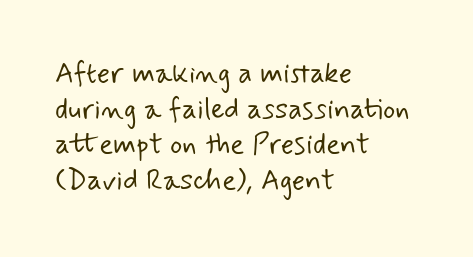
Q: Is the text bold? A: No.
Q: Is the typeface a serif or a sans-serif typeface? A: Sans-serif.
Q: Is the text underlined? A: No.
Q: How is the paragraph aligned? A: Left-aligned.
Q: Is the spacing between letters normal or unusually wide? A: Normal.
Q: Width (condensed, normal, or wide)? A: Normal.
Q: Stroke contrast? A: Low.
Q: x-height? A: Small.
Q: Monospaced? A: No.
